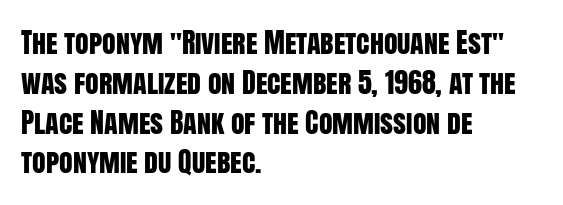
{"serif": "no", "italic": "no", "width": "condensed", "stroke_contrast": "low", "x_height": "large", "monospaced": "no", "underline": "no", "align": "left", "line_spacing": "normal", "line_spacing_ratio": 1.42, "letter_spacing": "normal", "letter_spacing_em": 0.0, "glyph_px": 28}
